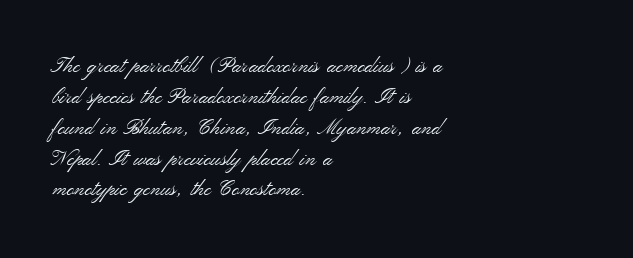
The image shows 21 px text type; set left-aligned, normal line spacing (1.47x), normal letter spacing, not underlined.
